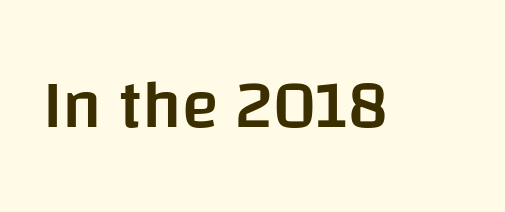
Q: Is the text bold? A: Semi-bold.
Q: Is the text italic (slanted)? A: No, it is upright.
Q: Is the typeface a serif or a sans-serif typeface? A: Sans-serif.
Q: Is the text underlined? A: No.
Q: Is the spacing between letters normal or unusually wide? A: Normal.
Q: Width (condensed, normal, or wide)? A: Normal.
Q: Stroke contrast? A: Low.
Q: x-height? A: Large.
Q: Monospaced? A: No.
